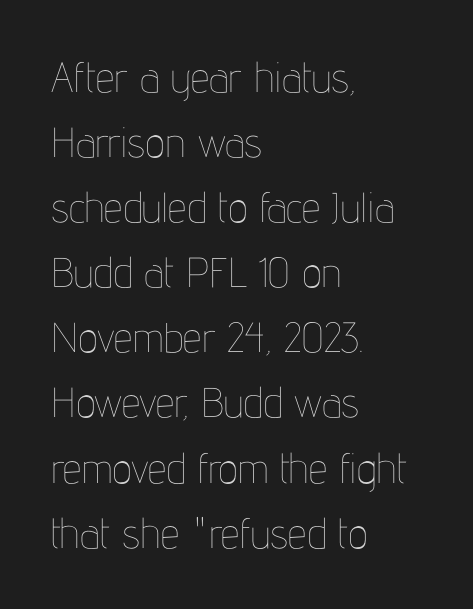
{"italic": "no", "bold": "no", "weight": "thin", "width": "condensed", "stroke_contrast": "low", "x_height": "medium", "monospaced": "no", "underline": "no", "align": "left", "line_spacing": "normal", "line_spacing_ratio": 1.55, "letter_spacing": "normal", "letter_spacing_em": 0.0, "glyph_px": 42}
